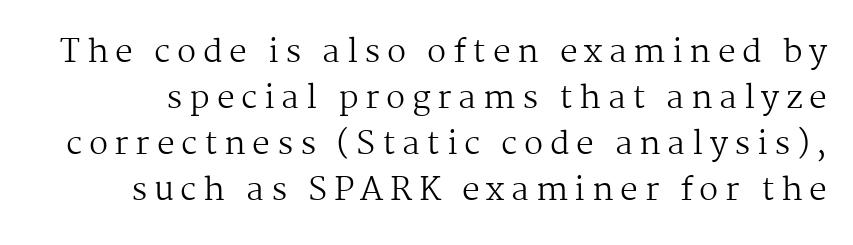
The image shows 32 px regular-weight serif type, upright; set normal line spacing (1.44x), unusually wide letter spacing (+0.21 em), not underlined; medium stroke contrast and a medium x-height.
